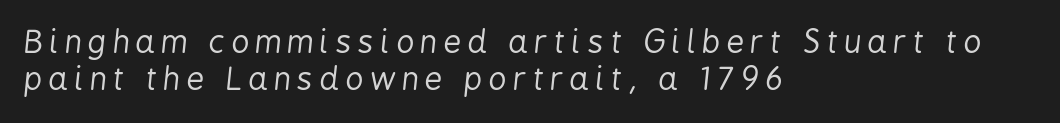
The image shows 31 px regular-weight, condensed type, italic (leaning right); set left-aligned, line spacing 1.19x, unusually wide letter spacing (+0.21 em), not underlined; low stroke contrast and a medium x-height.
